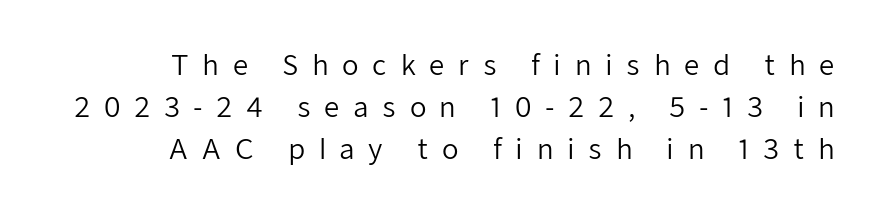
{"italic": "no", "bold": "no", "underline": "no", "align": "right", "line_spacing": "normal", "line_spacing_ratio": 1.56, "letter_spacing": "wide", "letter_spacing_em": 0.5, "glyph_px": 27}
